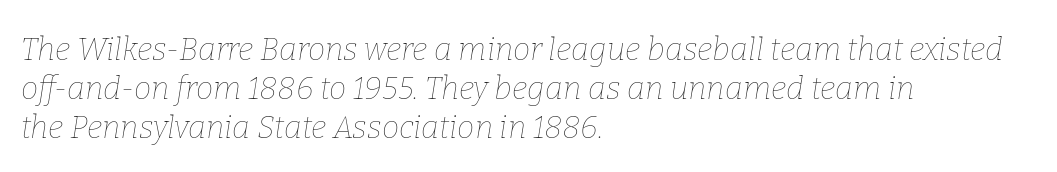
Q: Is the text bold? A: No.
Q: Is the text italic (slanted)? A: Yes, it leans right by about 9 degrees.
Q: Is the text underlined? A: No.
Q: How is the paragraph aligned? A: Left-aligned.
Q: Is the spacing between letters normal or unusually wide? A: Normal.
Q: Is the spacing between lines tight, normal or loose? A: Normal.
Q: Width (condensed, normal, or wide)? A: Normal.
Q: Stroke contrast? A: Low.
Q: x-height? A: Medium.
Q: Monospaced? A: No.
